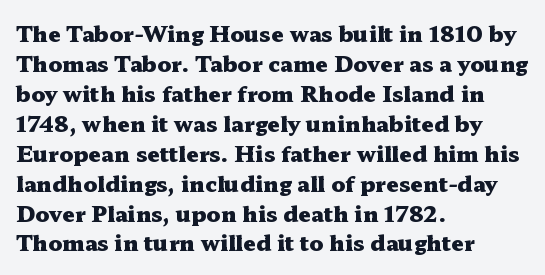
Italic: no, the glyphs are upright roman. Standard letterfit; no display-style spreading of the glyphs. Glance below the letters and you will spot only blank space. Its strokes are broad and dark, the hallmark of bold type.
